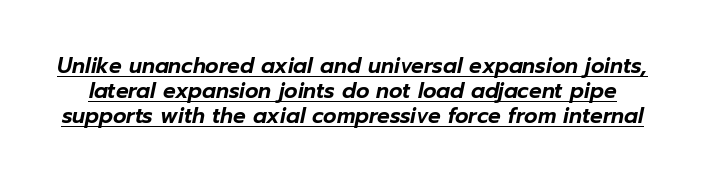
Q: Is the text italic (slanted)? A: Yes, it leans right by about 12 degrees.
Q: Is the text underlined? A: Yes.
Q: Is the spacing between letters normal or unusually wide? A: Normal.
